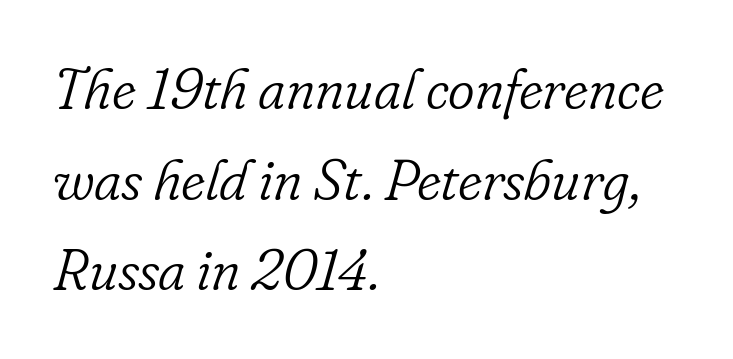
{"serif": "yes", "italic": "yes", "lean": "right", "slant_degrees": 16, "bold": "no", "weight": "light", "width": "normal", "stroke_contrast": "low", "x_height": "small", "monospaced": "no", "underline": "no", "align": "left", "line_spacing": "normal", "line_spacing_ratio": 1.59, "letter_spacing": "normal", "letter_spacing_em": 0.0, "glyph_px": 57}
